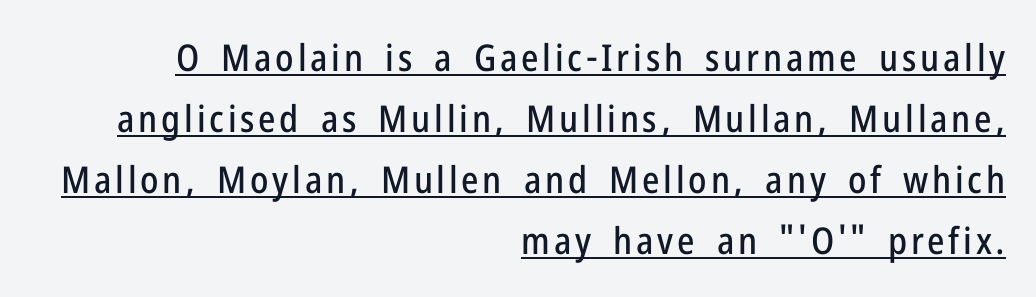
{"serif": "no", "italic": "no", "width": "condensed", "stroke_contrast": "low", "x_height": "medium", "monospaced": "no", "underline": "yes", "align": "right", "line_spacing": "normal", "line_spacing_ratio": 1.65, "glyph_px": 37}
